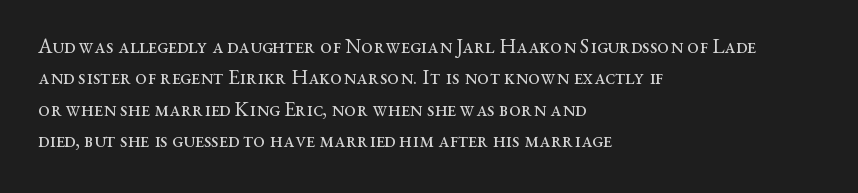
Each row of text sits above clean, open space. Italic? Not at all — the glyphs are vertical. Typeset ragged right — the left edge is the straight one. Each word holds together tightly as a unit, with standard inter-letter gaps. Interline gaps are of average width in this sample.
